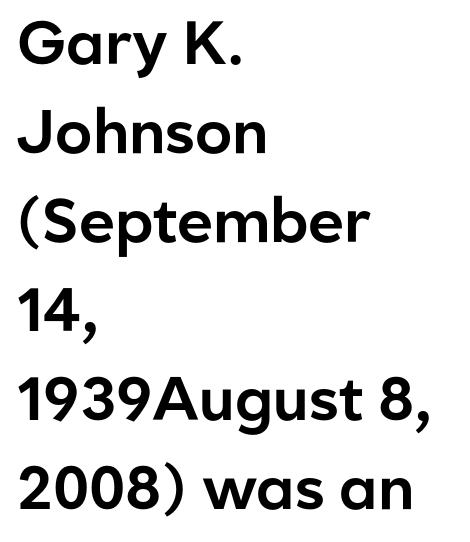
The image shows 61 px sans-serif type, upright; set left-aligned, normal line spacing (1.46x), normal letter spacing, not underlined; low stroke contrast and a medium x-height.
